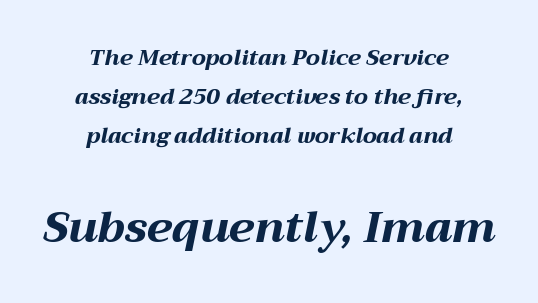
The image shows 43 px bold, wide type, italic (leaning right); set centered, line spacing 1.78x, normal letter spacing, not underlined; the second (bottom) block is 1.95x larger; medium stroke contrast and a medium x-height.
